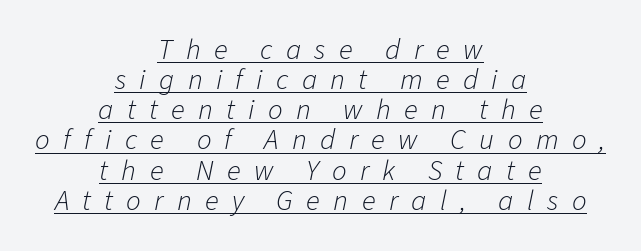
The image shows 29 px light type, italic (leaning right); set centered, tight line spacing (1.04x), unusually wide letter spacing (+0.46 em), underlined; low stroke contrast and a medium x-height.
